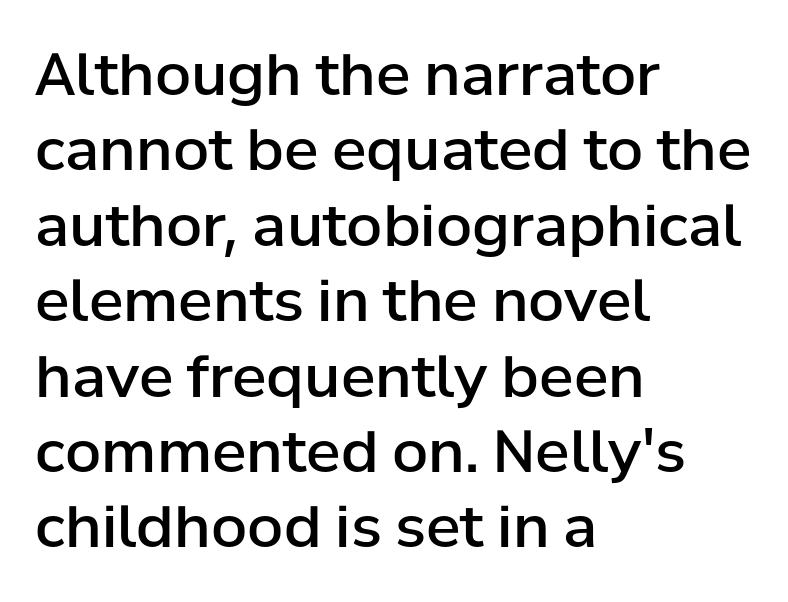
In terms of letterspacing, this is plain default setting. This sample has the flowing, uneven cadence of proportional lettering. The paragraph shown leans on its left margin. Typographic density is moderately raised because the face is semibold. Beneath every word, the page is bare. What's the leading like? Ordinary, nothing unusual.
